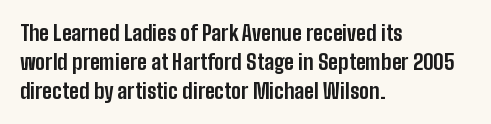
The lines are quadded left. These lines keep a tight, regular rhythm from letter to letter. The gap between lines stays unmarked. It's the straight-up-and-down kind of type. The rendering uses a moderate line-height, typical for paragraphs. Pretty heavy lettering here — definitely bold.
